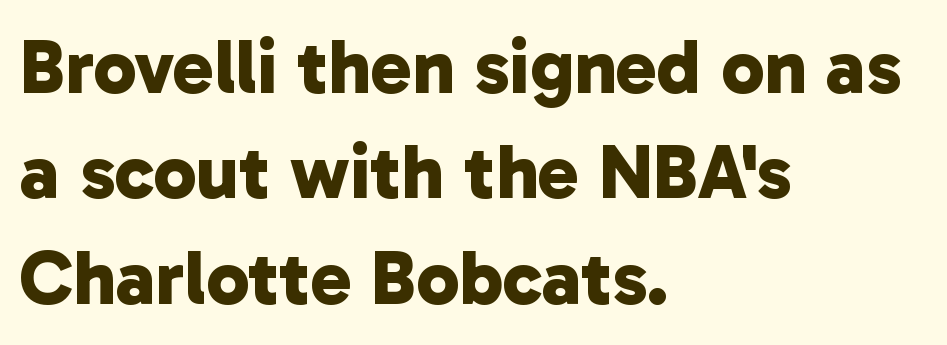
The image shows 77 px bold sans-serif type; set left-aligned, normal line spacing (1.37x), normal letter spacing, not underlined; low stroke contrast and a medium x-height.
